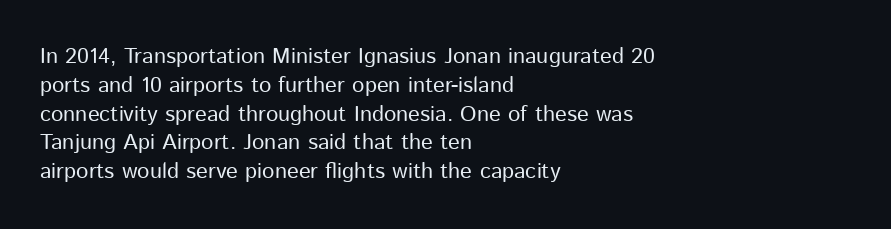
Q: Is the text bold? A: No.
Q: Is the text italic (slanted)? A: No, it is upright.
Q: Is the text underlined? A: No.
Q: How is the paragraph aligned? A: Left-aligned.
Q: Is the spacing between letters normal or unusually wide? A: Normal.
Q: Is the spacing between lines tight, normal or loose? A: Normal.
